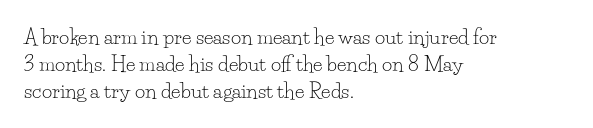
The image shows 20 px text type, upright; set left-aligned, normal line spacing (1.36x), normal letter spacing, not underlined.
